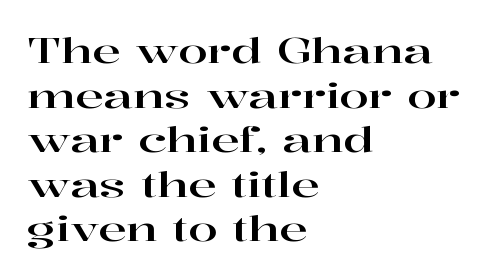
{"serif": "yes", "italic": "no", "width": "wide", "stroke_contrast": "high", "x_height": "medium", "monospaced": "no", "underline": "no", "align": "left", "line_spacing": "normal", "line_spacing_ratio": 1.31, "letter_spacing": "normal", "letter_spacing_em": 0.0, "glyph_px": 34}
